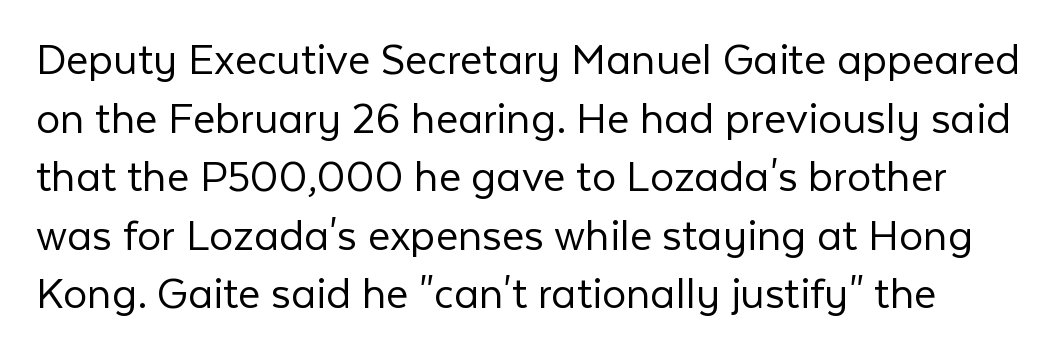
Q: Is the text bold? A: No.
Q: Is the text italic (slanted)? A: No, it is upright.
Q: Is the typeface a serif or a sans-serif typeface? A: Sans-serif.
Q: Is the text underlined? A: No.
Q: Is the spacing between letters normal or unusually wide? A: Normal.
Q: Width (condensed, normal, or wide)? A: Normal.
Q: Stroke contrast? A: Low.
Q: x-height? A: Medium.
Q: Monospaced? A: No.
